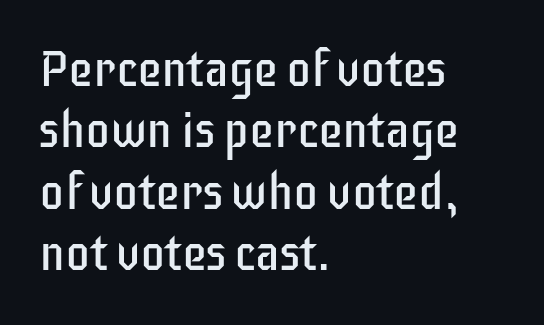
{"serif": "no", "italic": "no", "bold": "no", "weight": "regular", "width": "condensed", "stroke_contrast": "low", "x_height": "large", "monospaced": "no", "underline": "no", "align": "left", "line_spacing_ratio": 1.23, "letter_spacing": "normal", "letter_spacing_em": 0.0, "glyph_px": 50}
